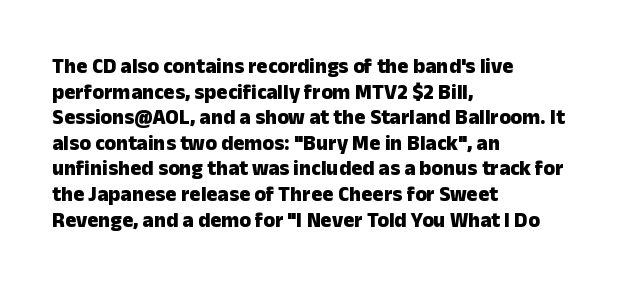
Is there any slant? The stems are plumb. The zone under the glyphs is completely vacant. Caption: bold face, heavy strokes. Each word holds together tightly as a unit, with standard inter-letter gaps. Does the copy run flush right? No — it runs flush left.
